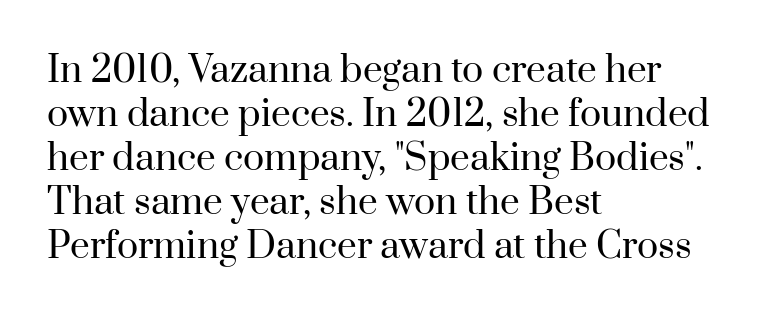
Q: Is the text bold? A: No.
Q: Is the text italic (slanted)? A: No, it is upright.
Q: Is the typeface a serif or a sans-serif typeface? A: Serif.
Q: Is the text underlined? A: No.
Q: How is the paragraph aligned? A: Left-aligned.
Q: Is the spacing between letters normal or unusually wide? A: Normal.
Q: Is the spacing between lines tight, normal or loose? A: Normal.
Q: Width (condensed, normal, or wide)? A: Normal.
Q: Stroke contrast? A: High.
Q: x-height? A: Small.
Q: Monospaced? A: No.
